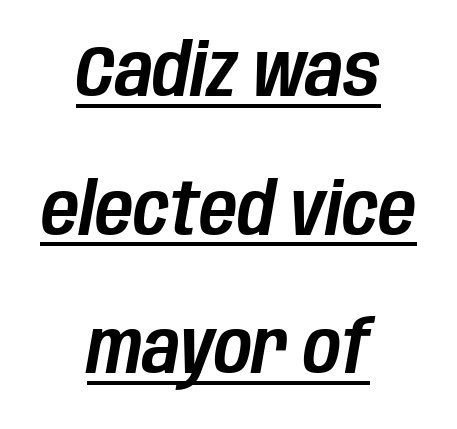
The lines are quadded center. The typography opts for an oblique posture over an upright one. A typesetter would call this proportional, since set widths differ per character. Baseline-to-baseline distance is far greater than the letter height.
